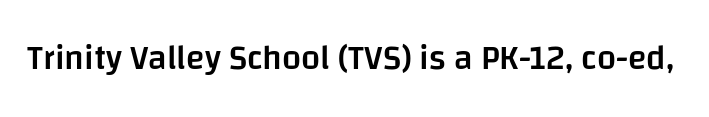
The zone under the glyphs is completely vacant. You could not count columns in this text — the font is proportionally spaced. I'd describe the lettering as semibold — firm but not a full bold. The line texture is even and compact thanks to regular tracking. Serifs: no, the terminals of the letterforms are clean.
